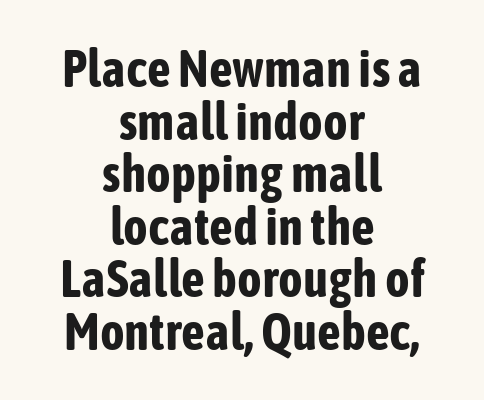
{"serif": "no", "italic": "no", "bold": "yes", "weight": "bold", "width": "condensed", "stroke_contrast": "low", "x_height": "medium", "monospaced": "no", "underline": "no", "align": "center", "line_spacing": "tight", "line_spacing_ratio": 1.01, "letter_spacing": "normal", "letter_spacing_em": 0.0, "glyph_px": 52}
